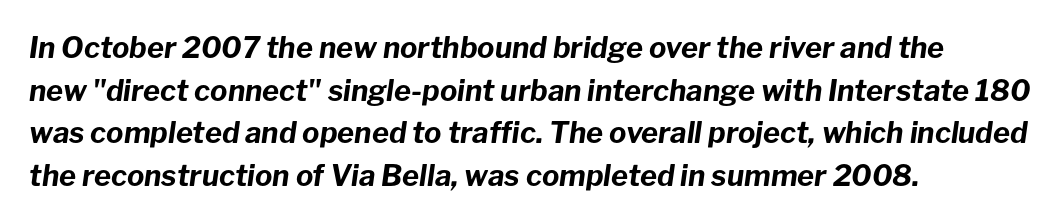
Q: Is the text bold? A: Yes.
Q: Is the text italic (slanted)? A: Yes, it leans right by about 8 degrees.
Q: Is the text underlined? A: No.
Q: How is the paragraph aligned? A: Left-aligned.
Q: Is the spacing between letters normal or unusually wide? A: Normal.
Q: Is the spacing between lines tight, normal or loose? A: Normal.
Q: Width (condensed, normal, or wide)? A: Normal.
Q: Stroke contrast? A: Low.
Q: x-height? A: Medium.
Q: Monospaced? A: No.
